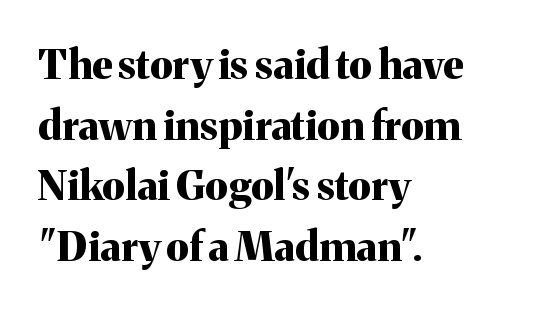
The image shows 41 px bold serif type, upright; set left-aligned, normal line spacing (1.48x), normal letter spacing, not underlined; medium stroke contrast and a medium x-height.
